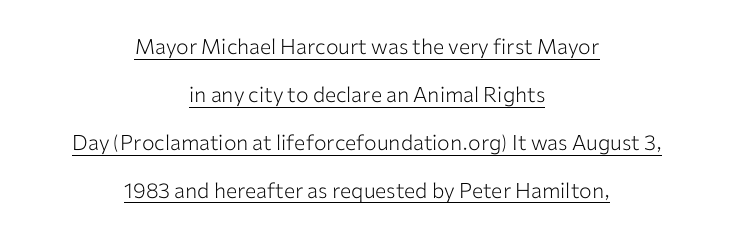
{"italic": "no", "bold": "no", "underline": "yes", "align": "center", "line_spacing": "loose", "line_spacing_ratio": 2.28, "letter_spacing": "normal", "letter_spacing_em": 0.0, "glyph_px": 21}
